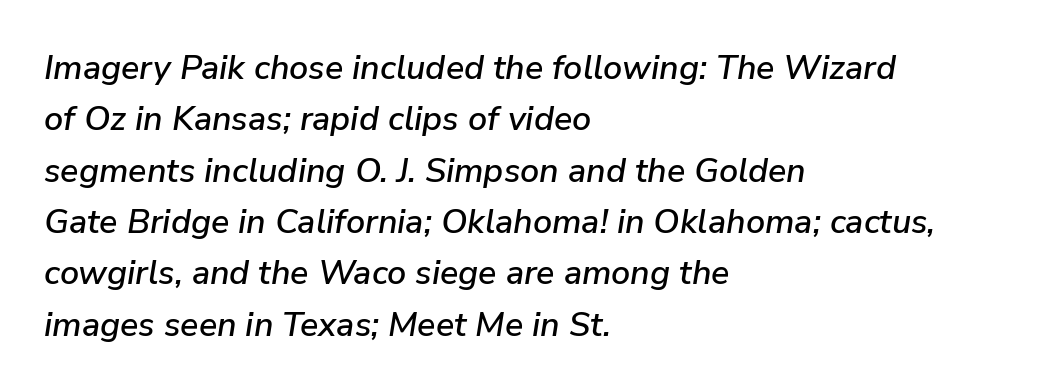
Posture: slanted. Character widths vary here, with narrow letters taking less room than wide ones. A student would call this left alignment; a typographer would say flush left, rag right. A clean baseline with only descenders dipping below it. Compared with typical body copy, the letter spacing here is the same. Successive baselines arrive at the customary interval.
